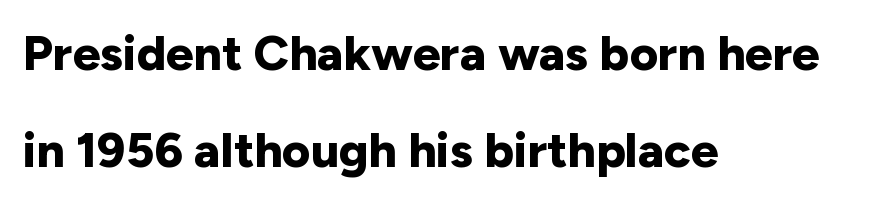
Looks like regular typesetting: each glyph gets only the width it needs. Underline: absent. The horizontal fit of the characters is conventional and even. Do the letters lean? They stand straight.
